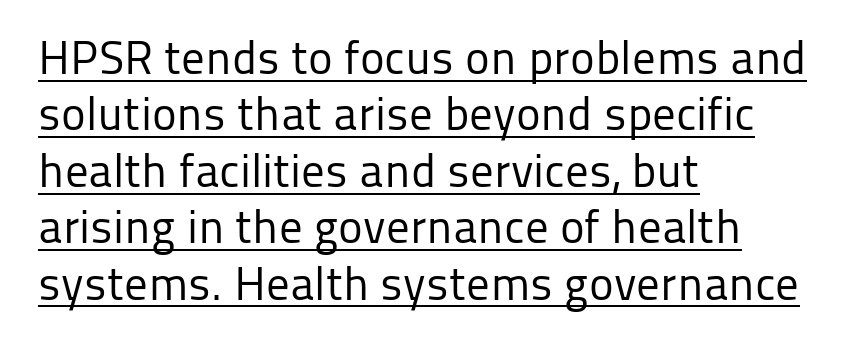
{"serif": "no", "italic": "no", "bold": "no", "weight": "regular", "width": "normal", "stroke_contrast": "low", "x_height": "medium", "monospaced": "no", "underline": "yes", "align": "left", "line_spacing_ratio": 1.2, "letter_spacing": "normal", "letter_spacing_em": 0.0, "glyph_px": 47}
